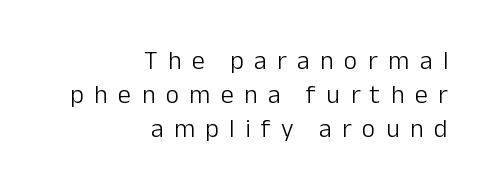
The image shows 26 px text type, upright; set right-aligned, normal line spacing (1.3x), unusually wide letter spacing (+0.4 em), not underlined.
